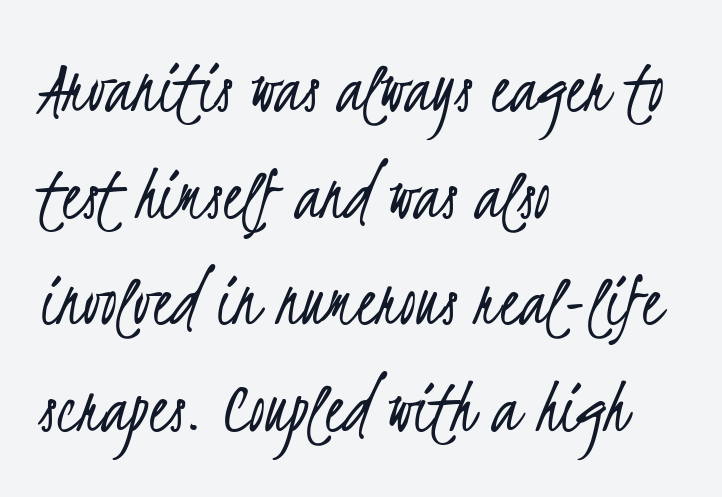
{"serif": "no", "bold": "no", "weight": "light", "width": "condensed", "stroke_contrast": "low", "x_height": "small", "monospaced": "no", "underline": "no", "align": "left", "line_spacing": "normal", "line_spacing_ratio": 1.35, "letter_spacing": "normal", "letter_spacing_em": 0.0, "glyph_px": 79}
